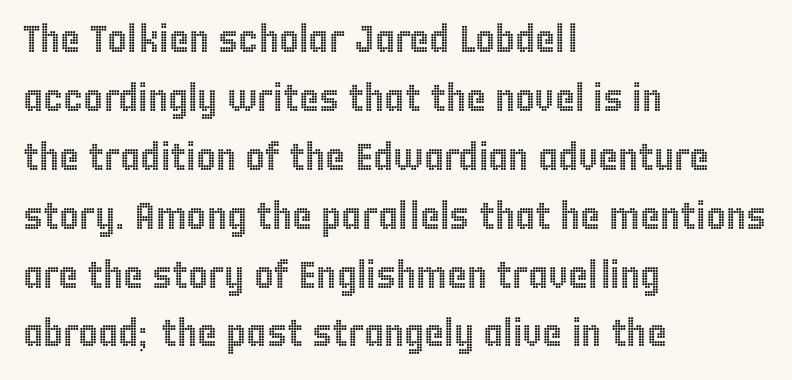
The image shows 38 px condensed type, upright; set left-aligned, normal line spacing (1.55x), normal letter spacing, not underlined; a large x-height.
